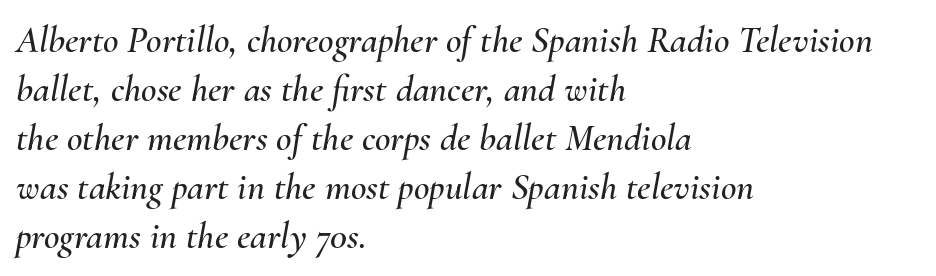
Regular leading. There is no visible air inserted between adjacent glyphs. Quick note: underline off. The glyphs look as if they've been sheared to an angle. A typesetter would call this proportional, since set widths differ per character.
